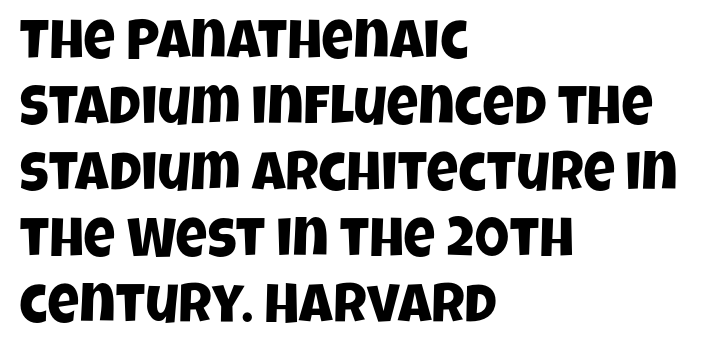
{"serif": "no", "width": "condensed", "stroke_contrast": "low", "x_height": "large", "monospaced": "no", "underline": "no", "align": "left", "line_spacing_ratio": 1.2, "letter_spacing": "normal", "letter_spacing_em": 0.0, "glyph_px": 55}
